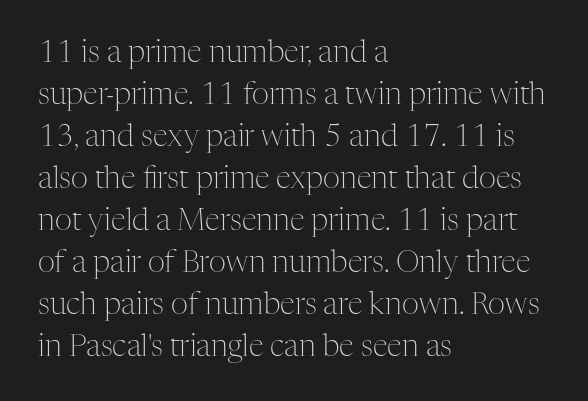
Is this a sans? No — the strokes have serifs. The type sits square on the baseline with zero lean. Bare-footed words on every line. The rendering uses natural spacing where letterforms have individual widths.
